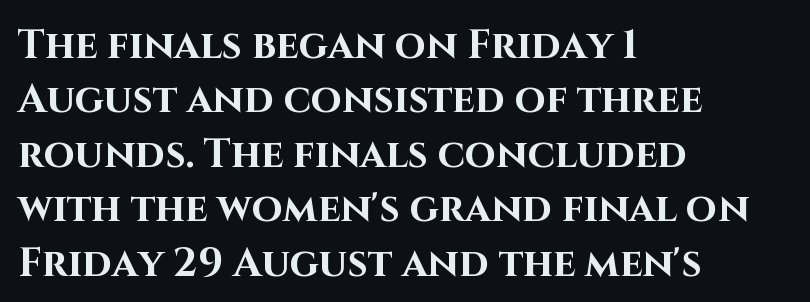
Just letters on the line, the space beneath them empty. You could not count columns in this text — the font is proportionally spaced. A typesetter would label this face a sans. Compared with typical paragraphs, the rows here are spaced about the same. Line starts are locked; line ends wander. Stroke thickness is high; the sample reads as a true bold.
